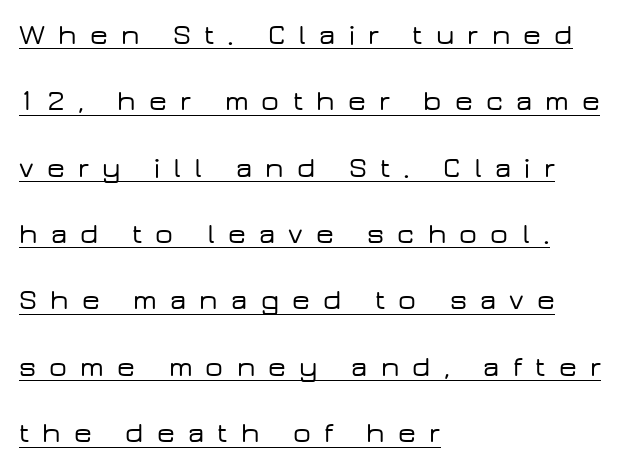
A baseline rule has been typeset under these characters. Classification — sans serif. In terms of letterspacing, this is a distinctly airy, spread setting. You can tell it's not italic because the verticals are truly vertical.
